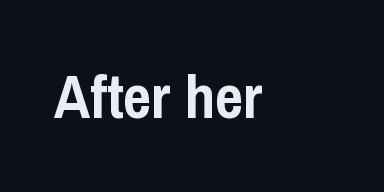
{"serif": "no", "italic": "no", "bold": "yes", "weight": "semibold", "width": "condensed", "stroke_contrast": "low", "x_height": "medium", "monospaced": "no", "underline": "no", "letter_spacing": "normal", "letter_spacing_em": 0.0, "glyph_px": 61}
